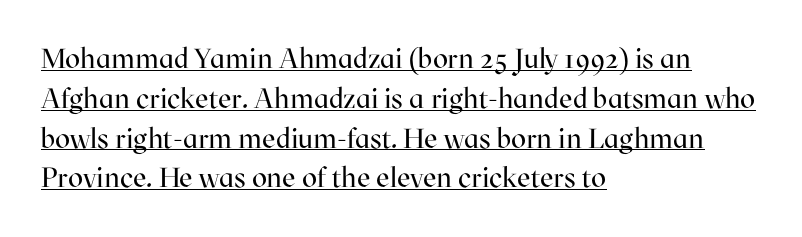
{"serif": "yes", "italic": "no", "bold": "no", "weight": "regular", "width": "normal", "stroke_contrast": "high", "x_height": "medium", "monospaced": "no", "underline": "yes", "align": "left", "line_spacing": "normal", "line_spacing_ratio": 1.42, "letter_spacing": "normal", "letter_spacing_em": 0.0, "glyph_px": 28}
